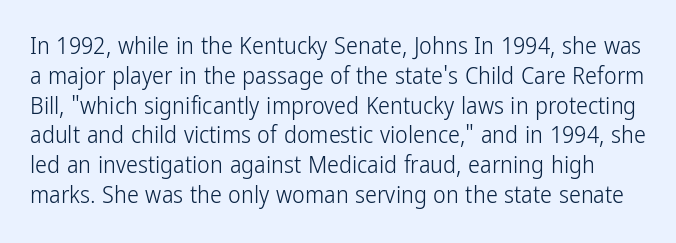
{"italic": "no", "bold": "no", "underline": "no", "line_spacing_ratio": 1.24, "letter_spacing": "normal", "letter_spacing_em": 0.0, "glyph_px": 24}
